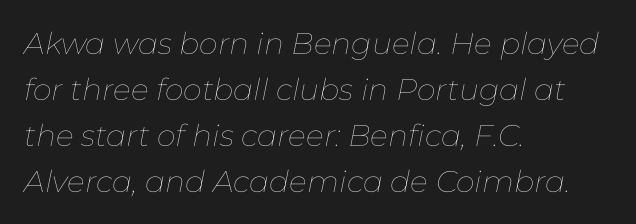
{"italic": "yes", "lean": "right", "slant_degrees": 11, "bold": "no", "weight": "thin", "width": "normal", "stroke_contrast": "low", "x_height": "medium", "monospaced": "no", "underline": "no", "align": "left", "line_spacing": "normal", "line_spacing_ratio": 1.53, "letter_spacing": "normal", "letter_spacing_em": 0.0, "glyph_px": 30}
